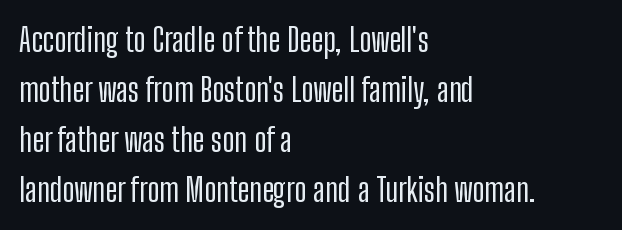
The designer went with a sans here, leaving each stem footless. The string is rendered with underlining switched off. The lines are quadded left. Looks like regular typesetting: each glyph gets only the width it needs. Honestly, the letter spacing is just normal — you wouldn't notice it.
